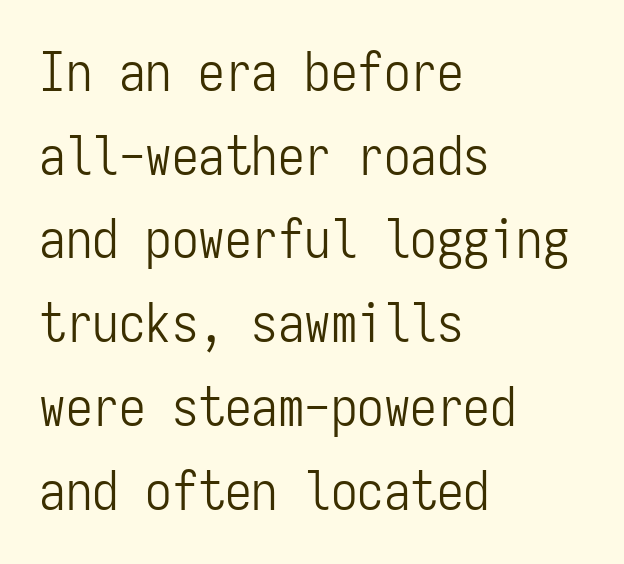
All the whitespace from short lines collects on the right. Vertically, the passage feels balanced, rows spaced as you'd expect. Compared with typical body copy, the letter spacing here is the same. Nothing heavy about these letters — not bold at all. This rendering features lettering with no underline. The axis of the letterforms is exactly vertical.
